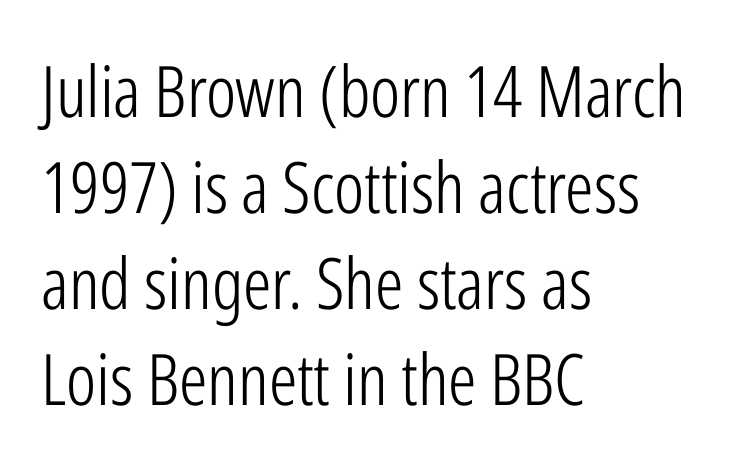
This sample keeps an unexceptional amount of space between lines. Is there any slant? The stems are plumb. Each line starts at the same left margin while the right side varies. Nothing sits at the stroke ends, so this counts as sans-serif. The passage shown is typed in a proportional face where columns would drift. Letter spacing: default.
